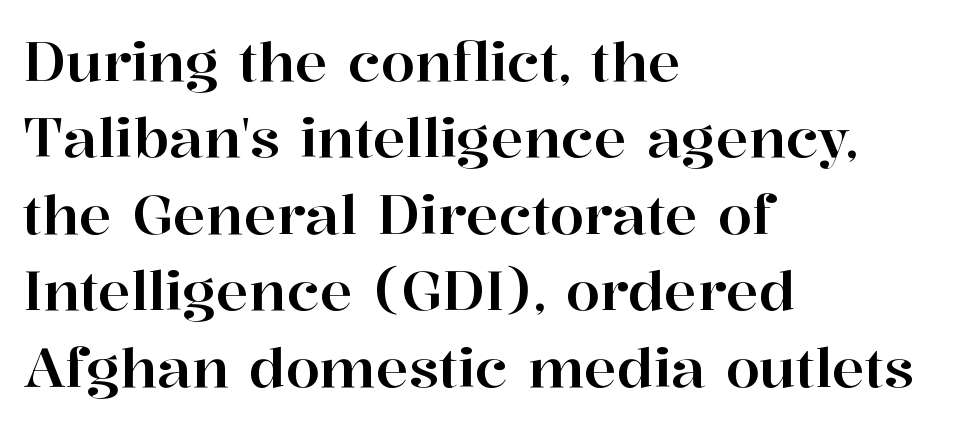
The image shows 55 px serif type, upright; set left-aligned, normal line spacing (1.39x), normal letter spacing, not underlined; high stroke contrast and a medium x-height.
